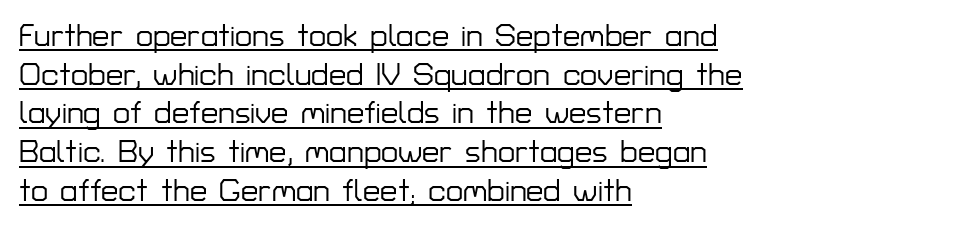
The image shows 31 px sans-serif type, upright; set left-aligned, normal line spacing (1.25x), normal letter spacing, underlined; low stroke contrast and a medium x-height.
